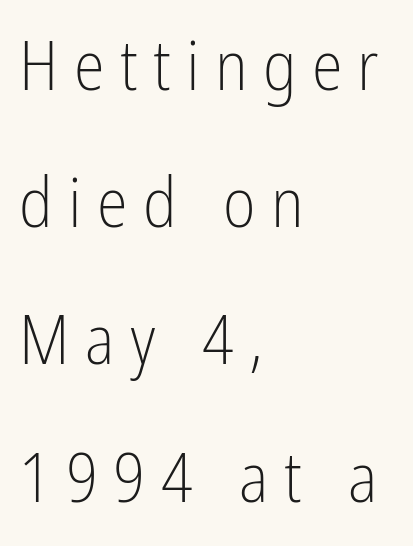
{"serif": "no", "italic": "no", "bold": "no", "weight": "light", "width": "condensed", "stroke_contrast": "low", "x_height": "medium", "monospaced": "no", "underline": "no", "align": "left", "line_spacing": "loose", "line_spacing_ratio": 1.96, "letter_spacing": "wide", "letter_spacing_em": 0.22, "glyph_px": 70}
